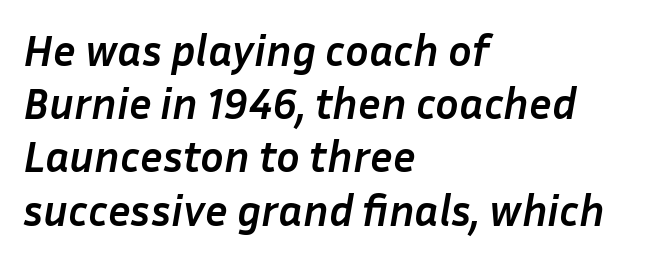
{"italic": "yes", "lean": "right", "slant_degrees": 10, "bold": "yes", "weight": "semibold", "width": "normal", "stroke_contrast": "low", "x_height": "medium", "monospaced": "no", "underline": "no", "align": "left", "line_spacing_ratio": 1.21, "letter_spacing": "normal", "letter_spacing_em": 0.0, "glyph_px": 44}
